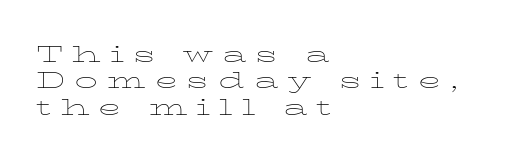
{"italic": "no", "bold": "no", "underline": "no", "align": "left", "line_spacing": "tight", "line_spacing_ratio": 1.15, "letter_spacing": "wide", "letter_spacing_em": 0.39, "glyph_px": 23}
